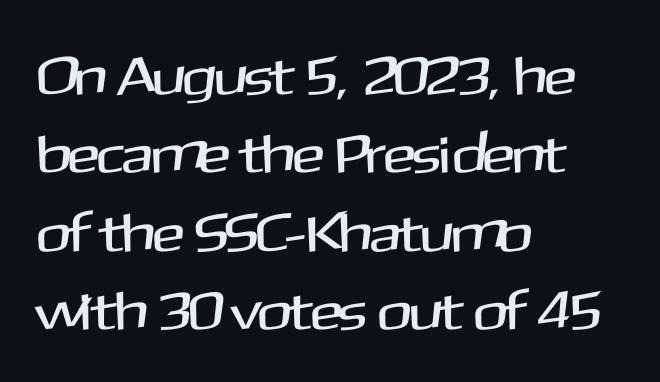
{"serif": "no", "italic": "no", "width": "normal", "stroke_contrast": "medium", "x_height": "medium", "monospaced": "no", "underline": "no", "align": "left", "line_spacing": "normal", "line_spacing_ratio": 1.45, "letter_spacing": "normal", "letter_spacing_em": 0.0, "glyph_px": 54}
